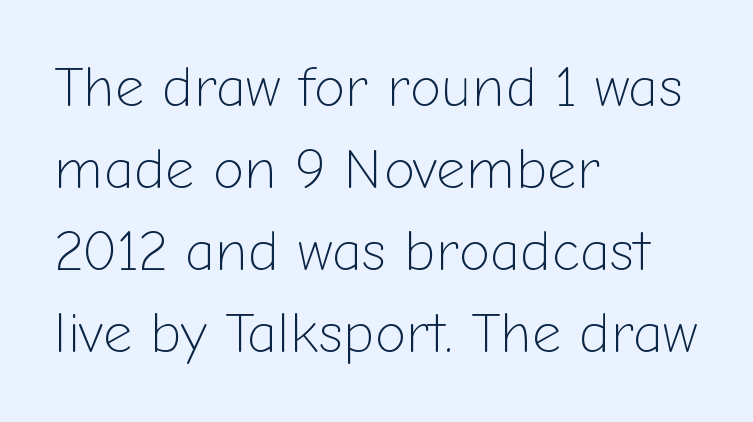
Q: Is the text bold? A: No.
Q: Is the text italic (slanted)? A: No, it is upright.
Q: Is the typeface a serif or a sans-serif typeface? A: Sans-serif.
Q: Is the text underlined? A: No.
Q: How is the paragraph aligned? A: Left-aligned.
Q: Is the spacing between letters normal or unusually wide? A: Normal.
Q: Is the spacing between lines tight, normal or loose? A: Normal.
Q: Width (condensed, normal, or wide)? A: Normal.
Q: Stroke contrast? A: Low.
Q: x-height? A: Medium.
Q: Monospaced? A: No.
